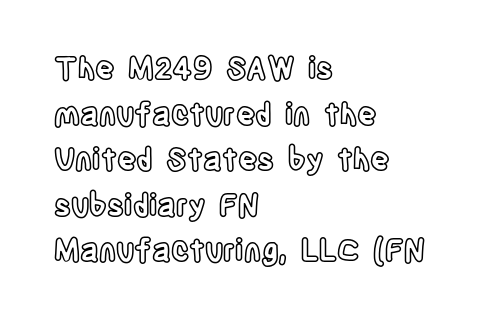
The line texture is even and compact thanks to regular tracking. These lines are rendered in a variable-pitch font. The paragraph has a hard left edge and a soft right edge. Lines of text with bare space underneath.
